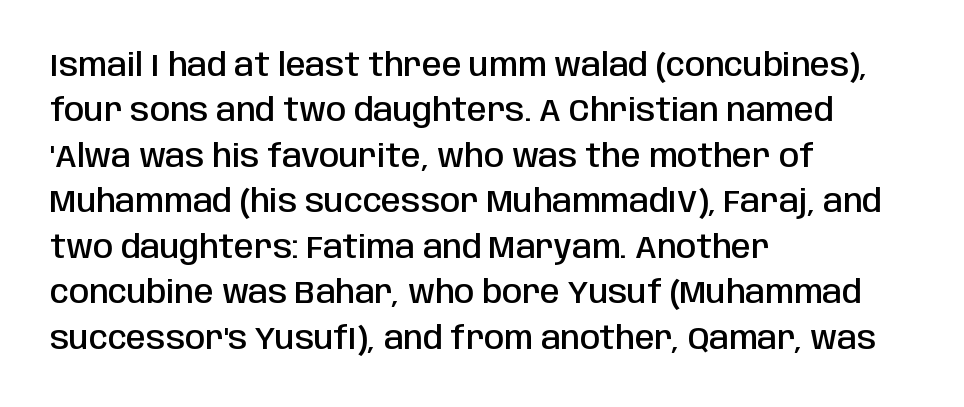
Q: Is the text bold? A: Semi-bold.
Q: Is the text italic (slanted)? A: No, it is upright.
Q: Is the typeface a serif or a sans-serif typeface? A: Sans-serif.
Q: Is the text underlined? A: No.
Q: How is the paragraph aligned? A: Left-aligned.
Q: Is the spacing between letters normal or unusually wide? A: Normal.
Q: Is the spacing between lines tight, normal or loose? A: Normal.
Q: Width (condensed, normal, or wide)? A: Condensed.
Q: Stroke contrast? A: Low.
Q: x-height? A: Large.
Q: Monospaced? A: No.
